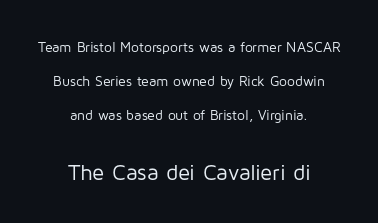
The image shows 22 px text type, upright; set centered, loose line spacing (2.43x), normal letter spacing, not underlined; the second (bottom) block is 1.57x larger.
